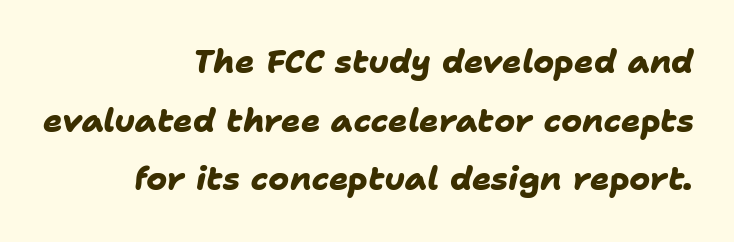
Q: Is the text bold? A: Yes.
Q: Is the typeface a serif or a sans-serif typeface? A: Sans-serif.
Q: Is the text underlined? A: No.
Q: How is the paragraph aligned? A: Right-aligned.
Q: Is the spacing between letters normal or unusually wide? A: Normal.
Q: Width (condensed, normal, or wide)? A: Normal.
Q: Stroke contrast? A: Low.
Q: x-height? A: Medium.
Q: Monospaced? A: No.
